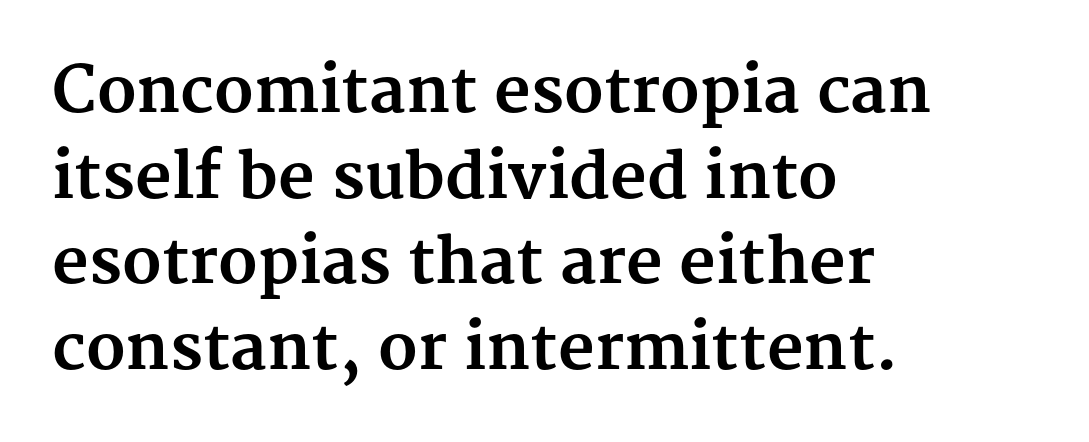
The image shows 63 px bold serif type, upright; set left-aligned, normal line spacing (1.36x), normal letter spacing, not underlined; medium stroke contrast and a medium x-height.
